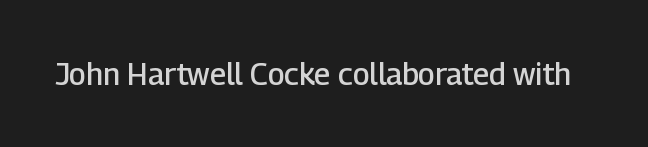
Q: Is the text bold? A: Semi-bold.
Q: Is the text italic (slanted)? A: No, it is upright.
Q: Is the typeface a serif or a sans-serif typeface? A: Sans-serif.
Q: Is the text underlined? A: No.
Q: Is the spacing between letters normal or unusually wide? A: Normal.
Q: Width (condensed, normal, or wide)? A: Normal.
Q: Stroke contrast? A: Low.
Q: x-height? A: Medium.
Q: Monospaced? A: No.
